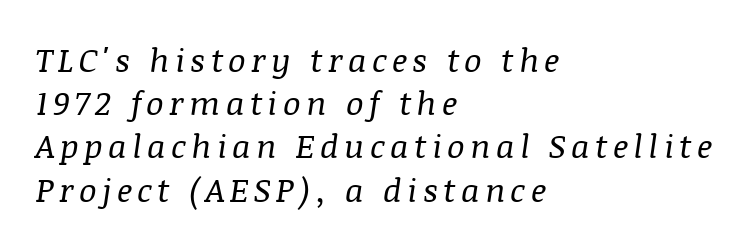
A classic flush-left, rag-right setting is used for this passage. These lines are rendered in a variable-pitch font. Any mark beneath the type? The region is blank. Is this a heavy cut? Hardly; it is regular or lighter. The rows are spaced the way most documents space them. The passage shown leans; its letterforms are oblique.
